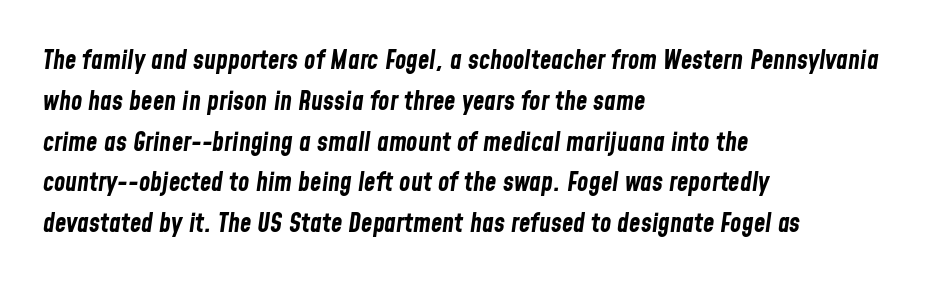
This sample is left-justified, so line endings fall wherever the words run out. The words here are not underlined. The axis of the letterforms is tilted away from vertical. How would I describe the line gaps? Plain and ordinary.
